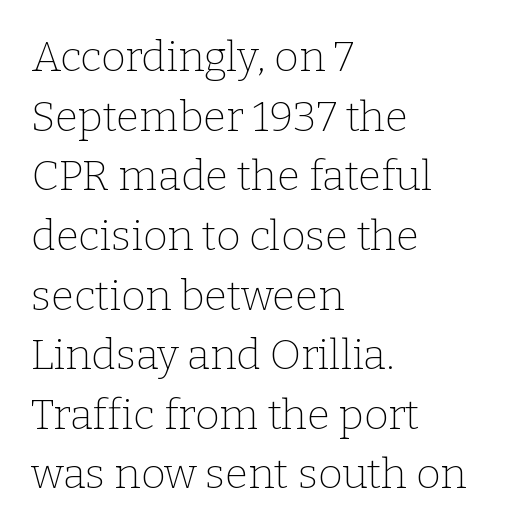
Unlike italic type, these characters show no tilt at all. The font family rendered here belongs to the serif group. Each letter keeps its own natural width here, so spacing adapts to shape. The string is rendered with underlining switched off.
